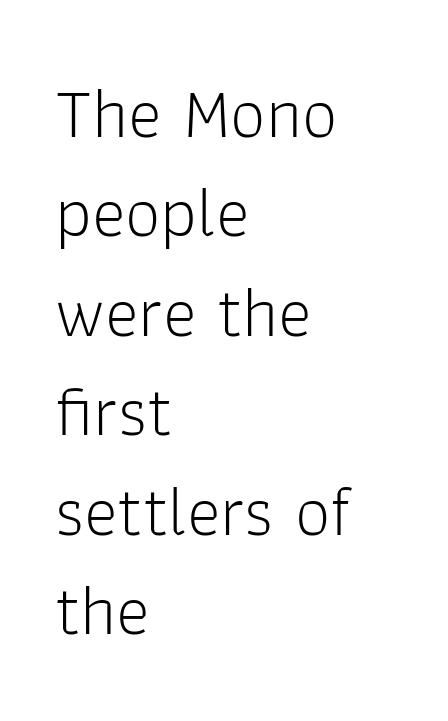
This block has exactly the height ordinary leading produces. Standard letterfit; no display-style spreading of the glyphs. The lines in this sample share a left origin and differ only in where they stop. This rendering features lettering with no underline. Counters stay open thanks to moderate or lighter strokes. Italic? Not at all — the glyphs are vertical.
